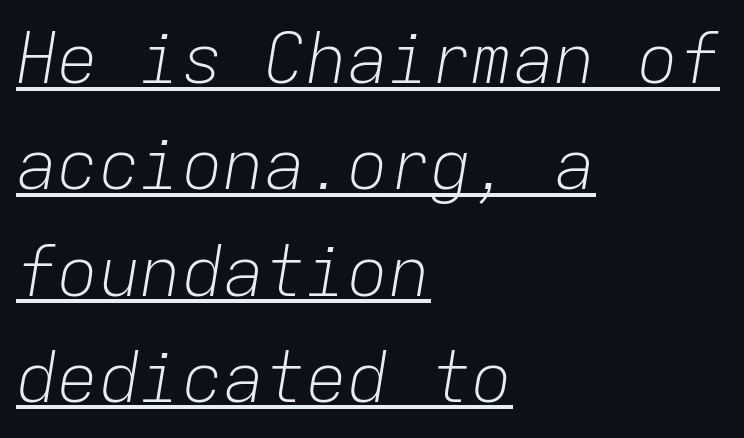
Vertical stems look standard width or narrower in stroke. Here the designer chose a console-style face with uniform glyph widths. Vertically, the passage feels balanced, rows spaced as you'd expect. Honestly, the underline is the first thing you notice here.
